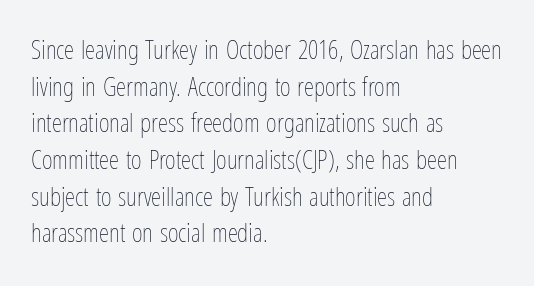
In CSS terms this would be text-align: left. The words here are not underlined. The font is comparable to plain body text, perhaps lighter. Every character sits straight up, as roman type does. The vertical gap from one line to the next is medium. Compared with typical body copy, the letter spacing here is the same.
